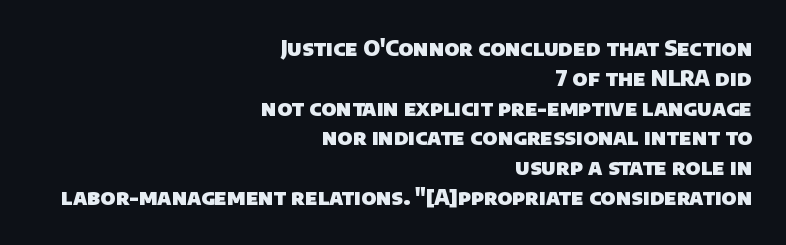
Q: Is the text bold? A: Yes.
Q: Is the text underlined? A: No.
Q: How is the paragraph aligned? A: Right-aligned.
Q: Is the spacing between letters normal or unusually wide? A: Normal.
Q: Is the spacing between lines tight, normal or loose? A: Normal.
